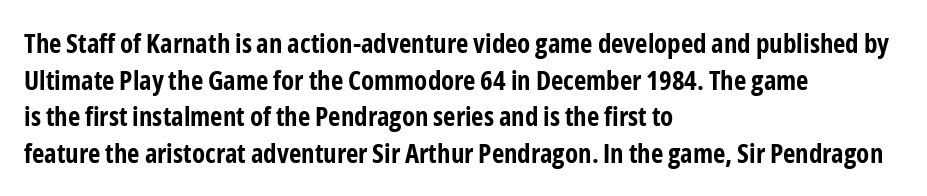
{"italic": "no", "bold": "yes", "underline": "no", "align": "left", "line_spacing": "normal", "line_spacing_ratio": 1.36, "letter_spacing": "normal", "letter_spacing_em": 0.0, "glyph_px": 27}
